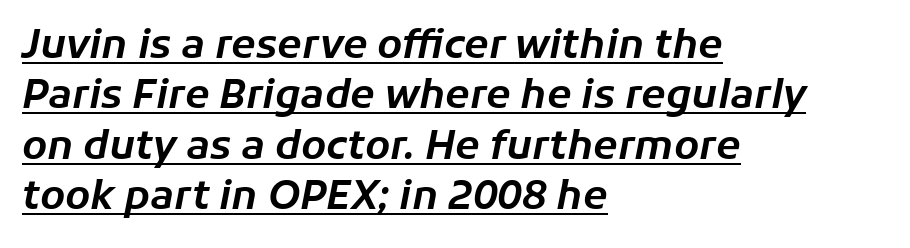
{"italic": "yes", "lean": "right", "slant_degrees": 11, "width": "normal", "stroke_contrast": "low", "x_height": "medium", "monospaced": "no", "underline": "yes", "align": "left", "line_spacing": "normal", "line_spacing_ratio": 1.26, "letter_spacing": "normal", "letter_spacing_em": 0.0, "glyph_px": 40}
